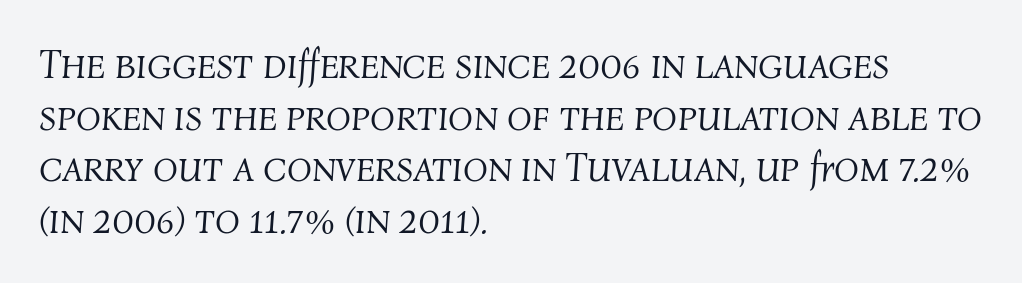
Each letter keeps its own natural width here, so spacing adapts to shape. Each row of text sits above clean, open space. Normally led — the rows are evenly, conventionally spaced. Short and long lines alike share a common starting point at left. Here the glyphs are tracked normally, forming tight word shapes. An italicized treatment has been applied to the whole sample.
